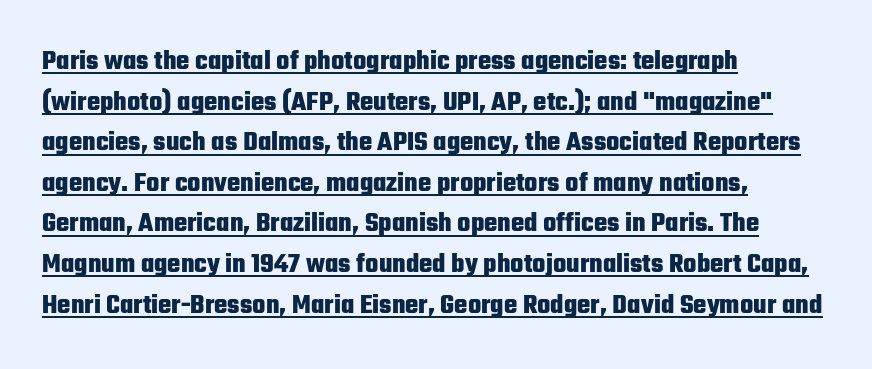
{"serif": "no", "italic": "no", "bold": "yes", "weight": "heavy", "width": "condensed", "stroke_contrast": "low", "x_height": "medium", "monospaced": "no", "underline": "yes", "align": "left", "line_spacing": "normal", "line_spacing_ratio": 1.45, "letter_spacing": "normal", "letter_spacing_em": 0.0, "glyph_px": 28}
